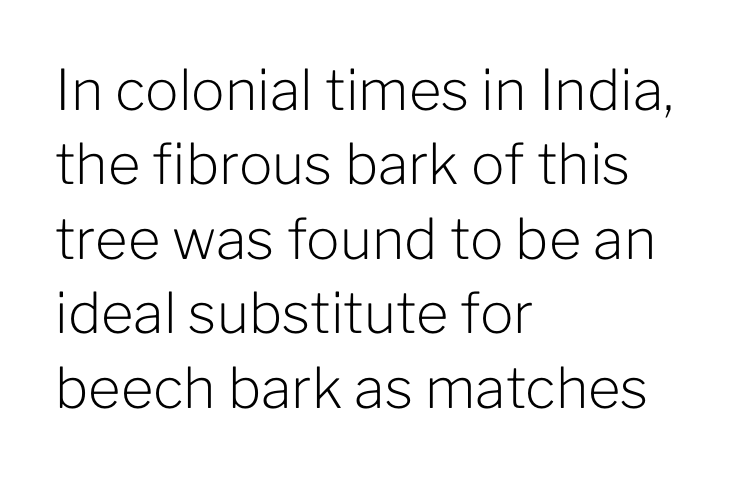
Horizontal alignment here is leftward, the default for most running prose. Compared with typical body copy, the letter spacing here is the same. Does the type have serifs? No, each stem ends abruptly. Note the varied advance widths — an 'i' is clearly narrower than an 'm'. The vertical gap from one line to the next is medium.
